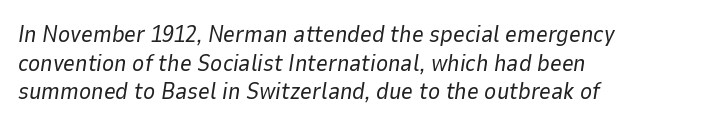
Q: Is the text bold? A: No.
Q: Is the text italic (slanted)? A: Yes, it leans right by about 9 degrees.
Q: Is the text underlined? A: No.
Q: How is the paragraph aligned? A: Left-aligned.
Q: Is the spacing between letters normal or unusually wide? A: Normal.
Q: Is the spacing between lines tight, normal or loose? A: Normal.
